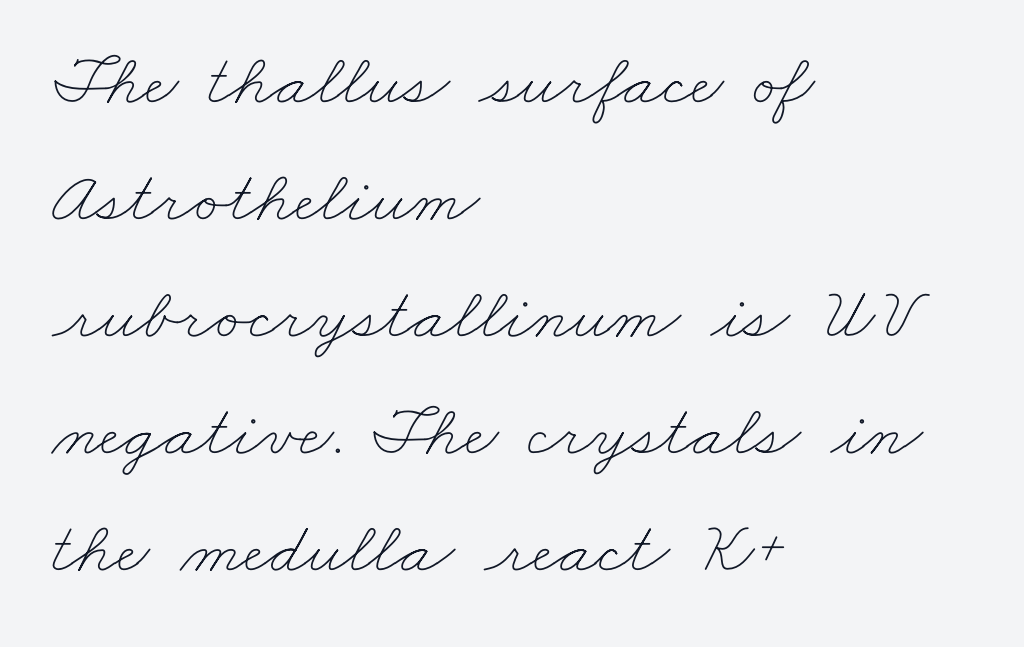
{"bold": "no", "weight": "thin", "width": "wide", "stroke_contrast": "low", "x_height": "small", "monospaced": "no", "underline": "no", "align": "left", "line_spacing": "normal", "line_spacing_ratio": 1.58, "letter_spacing": "normal", "letter_spacing_em": 0.0, "glyph_px": 74}
